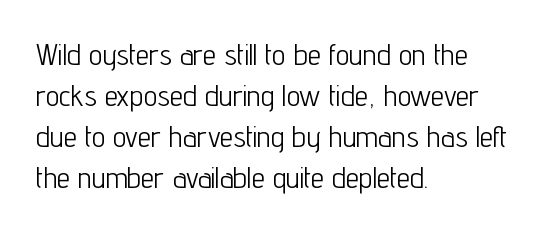
The image shows 30 px light, condensed sans-serif type, upright; set left-aligned, normal line spacing (1.37x), normal letter spacing, not underlined; low stroke contrast and a medium x-height.
